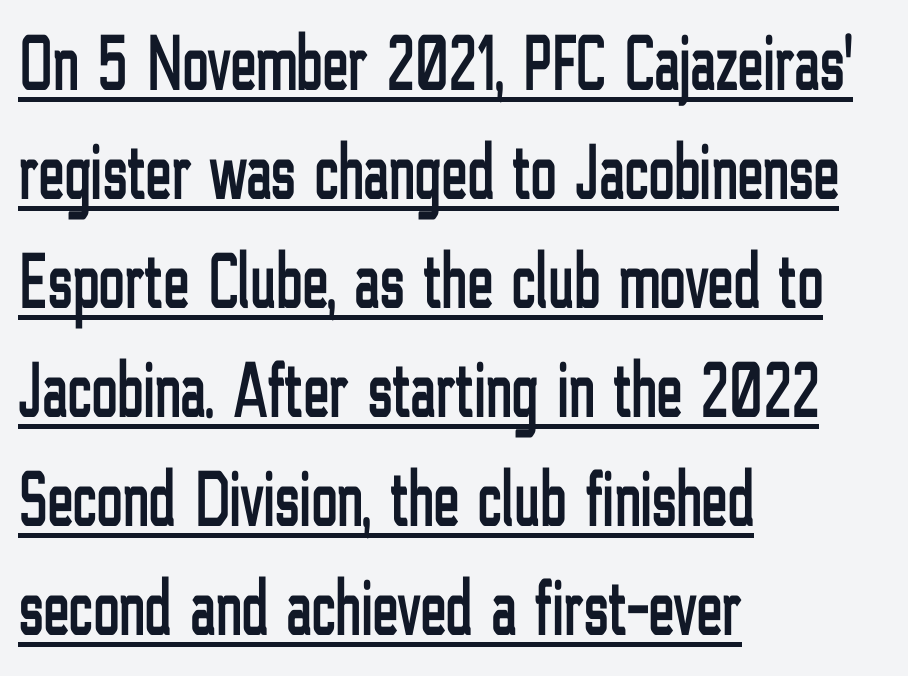
This sample uses an upright cut, with every glyph sitting square on the baseline. Classification — sans serif. Students, note that the glyphs here touch the page at normal intervals. Rows of type keep a routine distance in the vertical direction.
